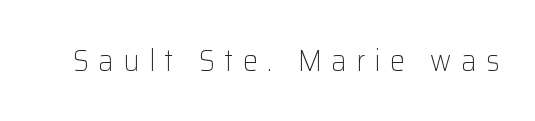
The type sits square on the baseline with zero lean. Is the stroke heavy? The answer is a plain regular-or-lighter. What stands out about the letter spacing? Its width — letters are far apart. Descender tails drop into unmarked territory.
